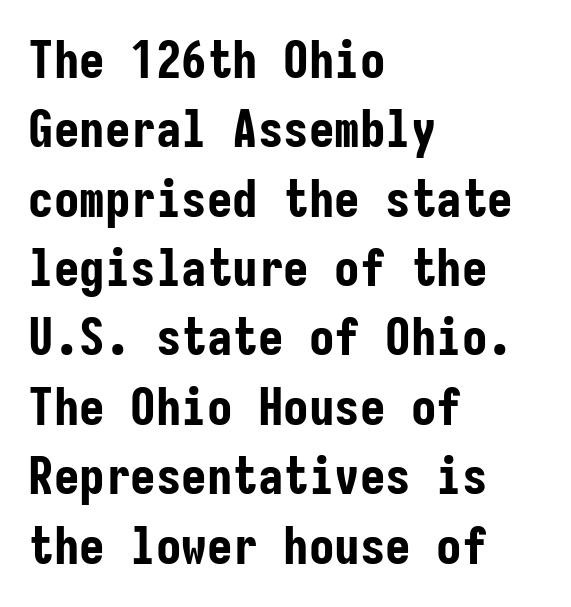
Q: Is the text bold? A: Yes.
Q: Is the text italic (slanted)? A: No, it is upright.
Q: Is the typeface a serif or a sans-serif typeface? A: Sans-serif.
Q: Is the text underlined? A: No.
Q: How is the paragraph aligned? A: Left-aligned.
Q: Is the spacing between letters normal or unusually wide? A: Normal.
Q: Is the spacing between lines tight, normal or loose? A: Normal.
Q: Width (condensed, normal, or wide)? A: Condensed.
Q: Stroke contrast? A: Low.
Q: x-height? A: Medium.
Q: Monospaced? A: Yes.
